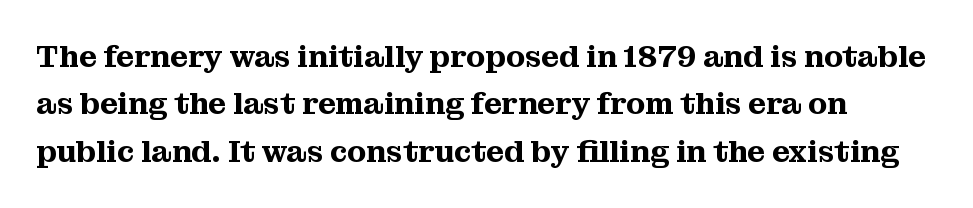
{"serif": "yes", "italic": "no", "width": "normal", "stroke_contrast": "medium", "x_height": "medium", "monospaced": "no", "underline": "no", "line_spacing": "normal", "line_spacing_ratio": 1.53, "letter_spacing": "normal", "letter_spacing_em": 0.0, "glyph_px": 31}
